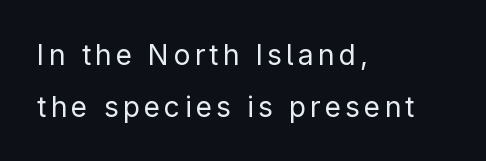
Q: Is the text bold? A: No.
Q: Is the text italic (slanted)? A: No, it is upright.
Q: Is the typeface a serif or a sans-serif typeface? A: Sans-serif.
Q: Is the text underlined? A: No.
Q: How is the paragraph aligned? A: Left-aligned.
Q: Width (condensed, normal, or wide)? A: Normal.
Q: Stroke contrast? A: Low.
Q: x-height? A: Medium.
Q: Monospaced? A: No.
